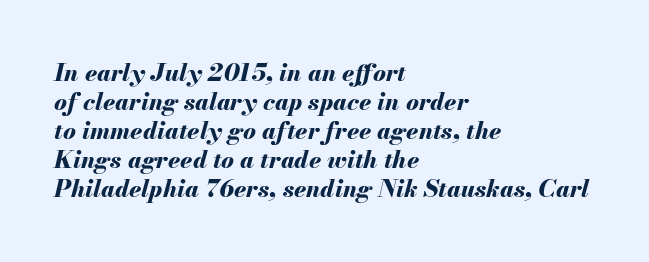
Q: Is the text bold? A: Yes.
Q: Is the text italic (slanted)? A: Yes, it leans right by about 13 degrees.
Q: Is the text underlined? A: No.
Q: How is the paragraph aligned? A: Left-aligned.
Q: Is the spacing between letters normal or unusually wide? A: Normal.
